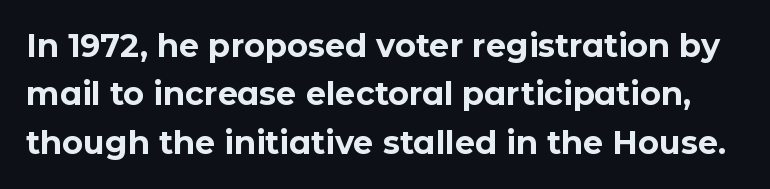
The image shows 32 px bold sans-serif type, upright; set normal line spacing (1.51x), normal letter spacing, not underlined; low stroke contrast and a medium x-height.
